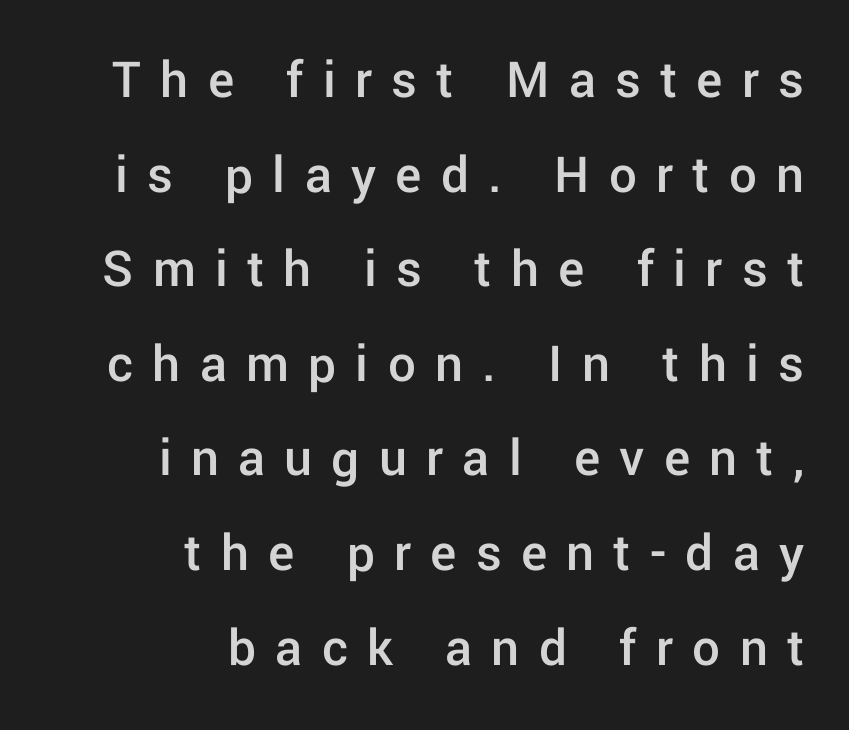
Q: Is the text bold? A: Semi-bold.
Q: Is the text italic (slanted)? A: No, it is upright.
Q: Is the typeface a serif or a sans-serif typeface? A: Sans-serif.
Q: Is the text underlined? A: No.
Q: How is the paragraph aligned? A: Right-aligned.
Q: Is the spacing between letters normal or unusually wide? A: Unusually wide.
Q: Width (condensed, normal, or wide)? A: Normal.
Q: Stroke contrast? A: Low.
Q: x-height? A: Medium.
Q: Monospaced? A: No.
